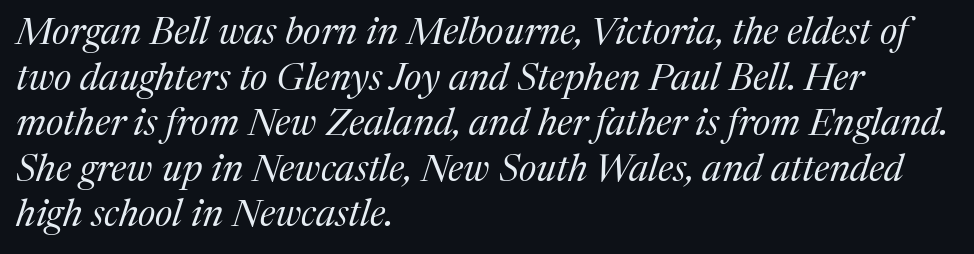
Each letter's strokes conclude with small projecting serifs. Posture: slanted. The cut favours lightness, reaching ordinary text weight at its darkest. The gaps between neighbouring characters are ordinary and unremarkable. Caption: multi-line text, flush left, ragged right.
